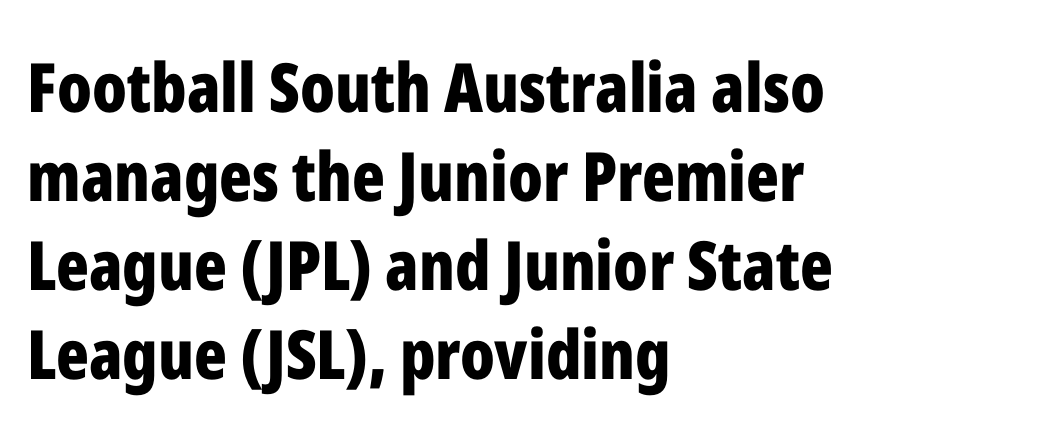
The image shows 68 px bold, condensed sans-serif type, upright; set left-aligned, normal line spacing (1.31x), normal letter spacing, not underlined; low stroke contrast and a medium x-height.
